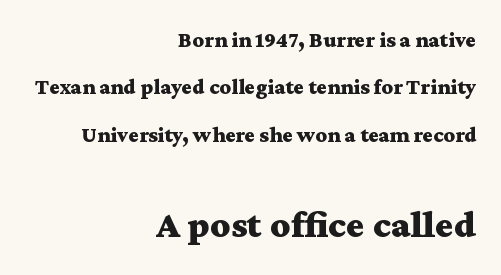
Nope, not italic — everything's standing straight. Beneath every word, the page is bare. Two sizes are in play, and the larger belongs to the second block. The line texture is even and compact thanks to regular tracking.
